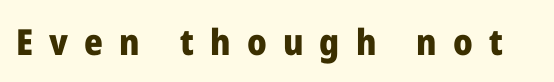
You can tell it's not italic because the verticals are truly vertical. Heavy-handed strokes throughout: this text is bold. The characters display no serif detailing; their extremities are plain. No word sits above an underline. The face used here is proportionally spaced, like ordinary book or web type. Words appear elongated and porous because spacing is wide.
